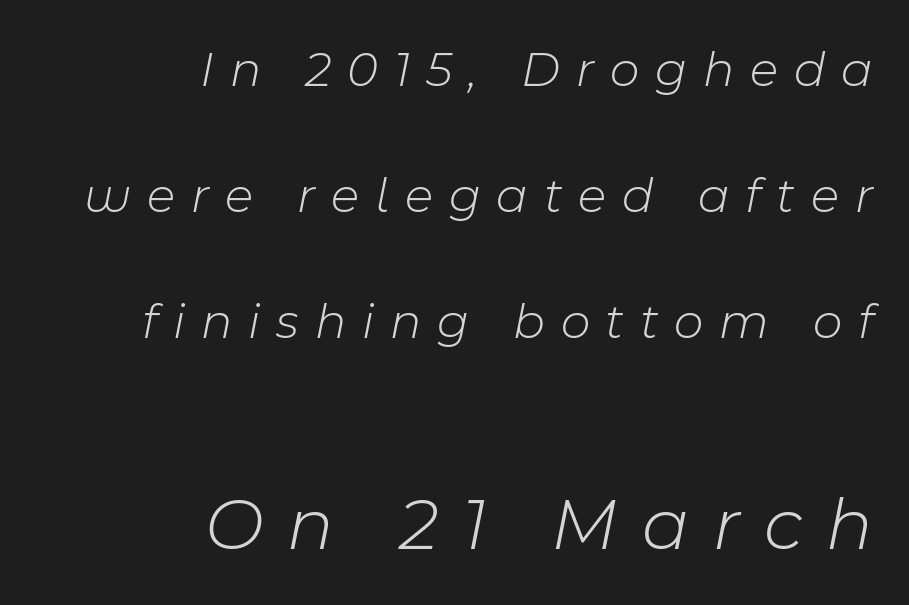
{"italic": "yes", "lean": "right", "slant_degrees": 11, "bold": "no", "weight": "light", "width": "normal", "stroke_contrast": "low", "x_height": "medium", "monospaced": "no", "underline": "no", "align": "right", "line_spacing": "loose", "line_spacing_ratio": 2.47, "letter_spacing": "wide", "letter_spacing_em": 0.31, "larger_block": "second", "size_ratio": 1.49, "glyph_px": 76}
